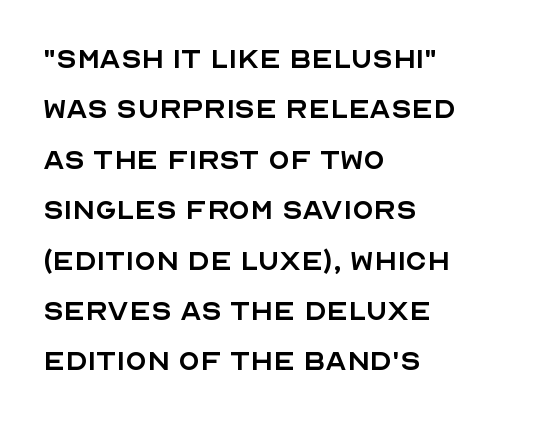
Q: Is the text bold? A: No.
Q: Is the text italic (slanted)? A: No, it is upright.
Q: Is the typeface a serif or a sans-serif typeface? A: Sans-serif.
Q: Is the text underlined? A: No.
Q: How is the paragraph aligned? A: Left-aligned.
Q: Is the spacing between letters normal or unusually wide? A: Normal.
Q: Is the spacing between lines tight, normal or loose? A: Normal.
Q: Width (condensed, normal, or wide)? A: Normal.
Q: x-height? A: Large.
Q: Monospaced? A: No.
